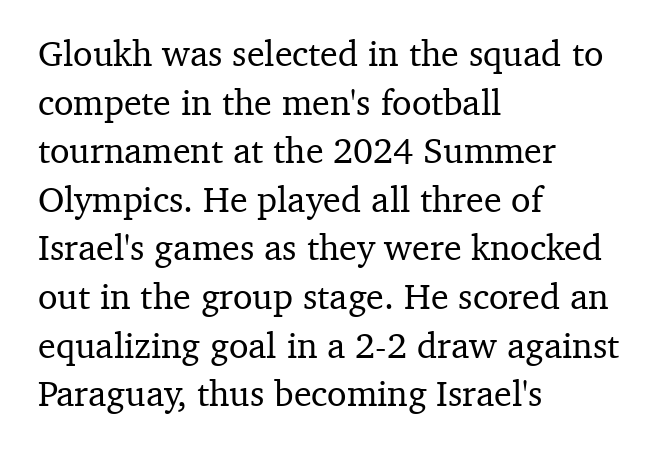
Any mark beneath the type? The region is blank. Quick note: not italic, upright. One glance says typical: line gaps are just what's usual. The rendering uses natural spacing where letterforms have individual widths. Letter spacing: default.
